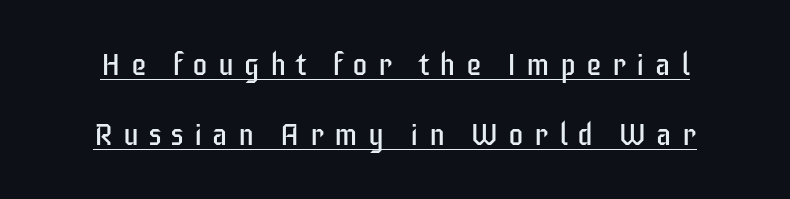
{"serif": "no", "italic": "no", "bold": "no", "weight": "regular", "width": "condensed", "stroke_contrast": "low", "x_height": "large", "monospaced": "no", "underline": "yes", "line_spacing": "loose", "line_spacing_ratio": 2.25, "letter_spacing": "wide", "letter_spacing_em": 0.33, "glyph_px": 31}
